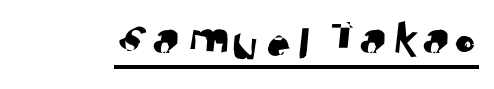
Q: Is the typeface a serif or a sans-serif typeface? A: Sans-serif.
Q: Is the text underlined? A: Yes.
Q: Is the spacing between letters normal or unusually wide? A: Normal.
Q: Width (condensed, normal, or wide)? A: Normal.
Q: Stroke contrast? A: Low.
Q: x-height? A: Medium.
Q: Monospaced? A: No.
